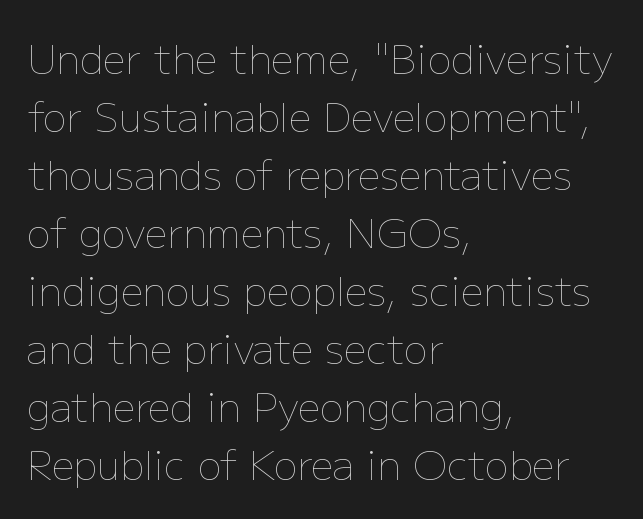
Q: Is the text bold? A: No.
Q: Is the text italic (slanted)? A: No, it is upright.
Q: Is the text underlined? A: No.
Q: How is the paragraph aligned? A: Left-aligned.
Q: Is the spacing between letters normal or unusually wide? A: Normal.
Q: Is the spacing between lines tight, normal or loose? A: Normal.
Q: Width (condensed, normal, or wide)? A: Normal.
Q: Stroke contrast? A: Low.
Q: x-height? A: Medium.
Q: Monospaced? A: No.
